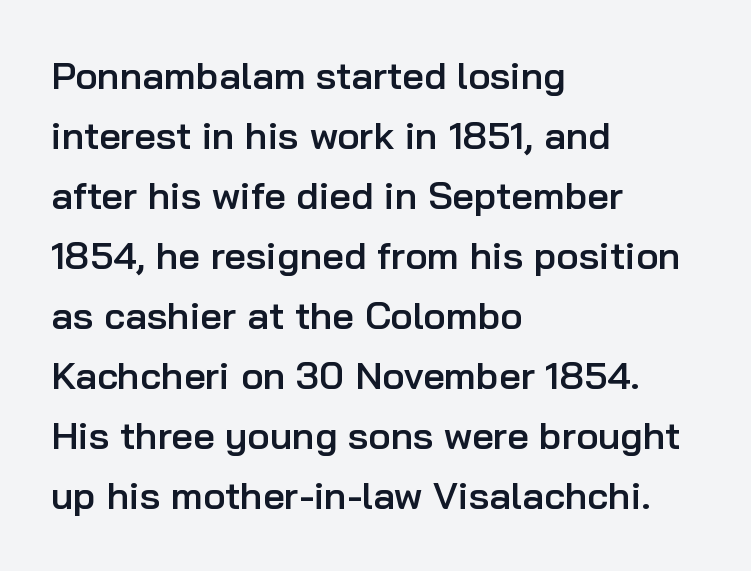
The image shows 38 px semibold sans-serif type, upright; set left-aligned, normal line spacing (1.58x), normal letter spacing, not underlined; low stroke contrast and a medium x-height.
